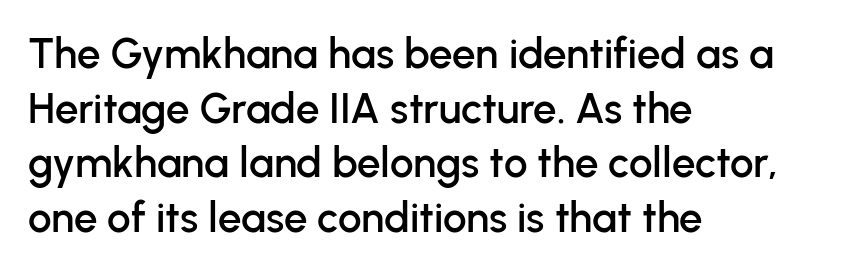
The words here are not underlined. Varying glyph widths throughout — classic text-font behaviour. Serifs: no, the terminals of the letterforms are clean. The lines sit at an ordinary, default distance from one another. Each line starts at the same left margin while the right side varies.
